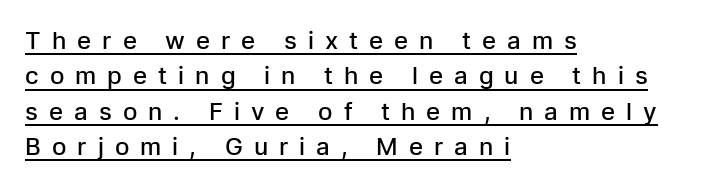
{"italic": "no", "bold": "semi", "underline": "yes", "align": "left", "line_spacing": "normal", "line_spacing_ratio": 1.47, "letter_spacing": "wide", "letter_spacing_em": 0.46, "glyph_px": 24}
